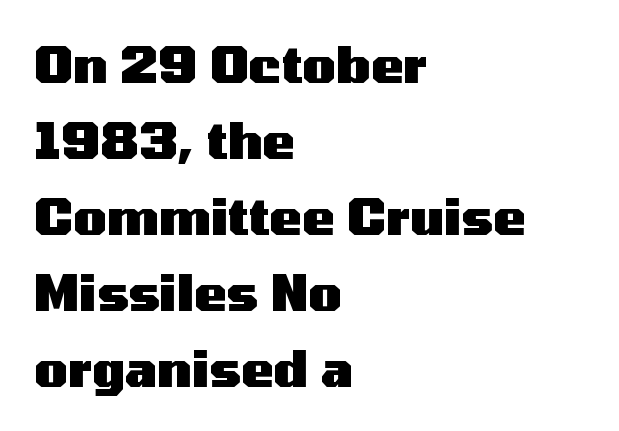
{"serif": "no", "italic": "no", "bold": "yes", "weight": "heavy", "width": "wide", "stroke_contrast": "medium", "x_height": "medium", "monospaced": "no", "underline": "no", "align": "left", "line_spacing": "normal", "line_spacing_ratio": 1.55, "letter_spacing": "normal", "letter_spacing_em": 0.0, "glyph_px": 49}
